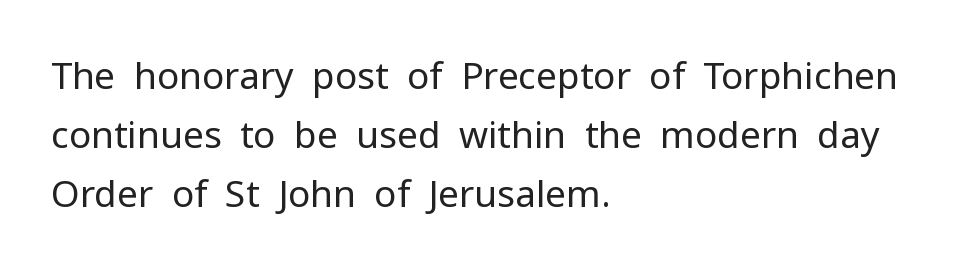
Q: Is the text bold? A: No.
Q: Is the text italic (slanted)? A: No, it is upright.
Q: Is the typeface a serif or a sans-serif typeface? A: Sans-serif.
Q: Is the text underlined? A: No.
Q: How is the paragraph aligned? A: Left-aligned.
Q: Is the spacing between letters normal or unusually wide? A: Normal.
Q: Is the spacing between lines tight, normal or loose? A: Normal.
Q: Width (condensed, normal, or wide)? A: Normal.
Q: Stroke contrast? A: Low.
Q: x-height? A: Medium.
Q: Monospaced? A: No.
